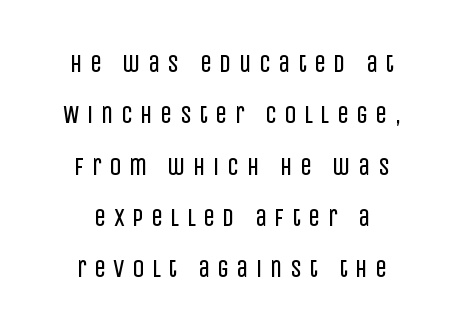
Q: Is the text bold? A: No.
Q: Is the text italic (slanted)? A: No, it is upright.
Q: Is the text underlined? A: No.
Q: How is the paragraph aligned? A: Centered.
Q: Is the spacing between letters normal or unusually wide? A: Unusually wide.
Q: Is the spacing between lines tight, normal or loose? A: Loose.
